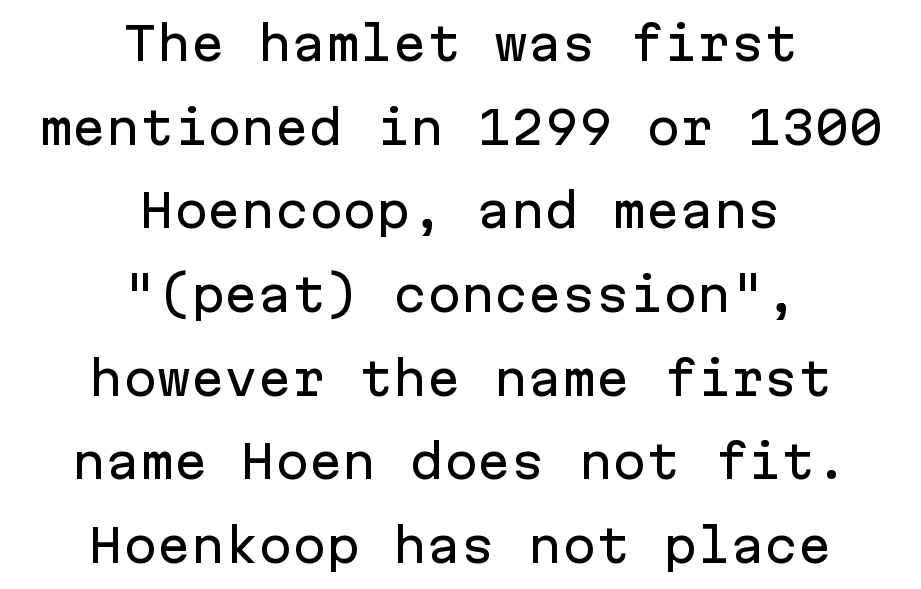
The image shows 45 px sans-serif type, upright, monospaced; set centered, line spacing 1.86x, normal letter spacing, not underlined; low stroke contrast and a medium x-height.
